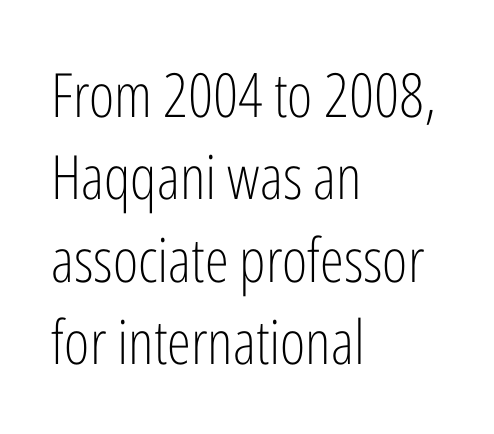
Nope, not italic — everything's standing straight. The characters are drawn with everyday or finer stroke widths. Just letters on the line, the space beneath them empty. Leading matches the norm, producing a regular column.
